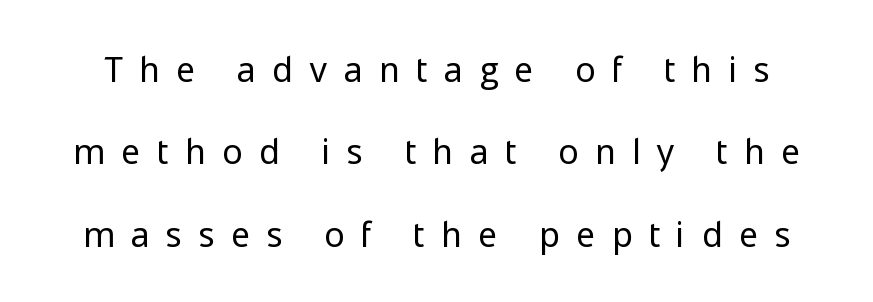
Check under the words: just untouched page. Is this a sans? Yes — the strokes have no serifs. The vertical gap from one line to the next is large. Is the letter spacing exaggerated? Yes — the characters are pushed far apart. These lines are rendered in a variable-pitch font. When letters stand straight like this, we call the style roman or upright.
